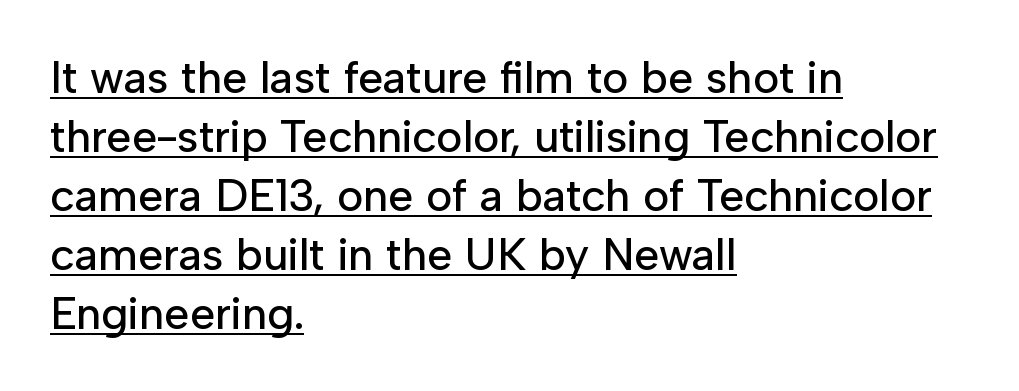
{"serif": "no", "italic": "no", "width": "normal", "stroke_contrast": "low", "x_height": "medium", "monospaced": "no", "underline": "yes", "align": "left", "line_spacing": "normal", "line_spacing_ratio": 1.31, "letter_spacing": "normal", "letter_spacing_em": 0.0, "glyph_px": 45}
